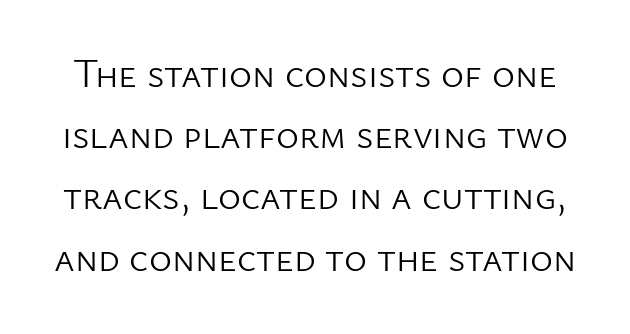
Q: Is the text bold? A: No.
Q: Is the text italic (slanted)? A: No, it is upright.
Q: Is the typeface a serif or a sans-serif typeface? A: Sans-serif.
Q: Is the text underlined? A: No.
Q: Is the spacing between letters normal or unusually wide? A: Normal.
Q: Is the spacing between lines tight, normal or loose? A: Normal.
Q: Width (condensed, normal, or wide)? A: Normal.
Q: Stroke contrast? A: Low.
Q: x-height? A: Medium.
Q: Monospaced? A: No.
